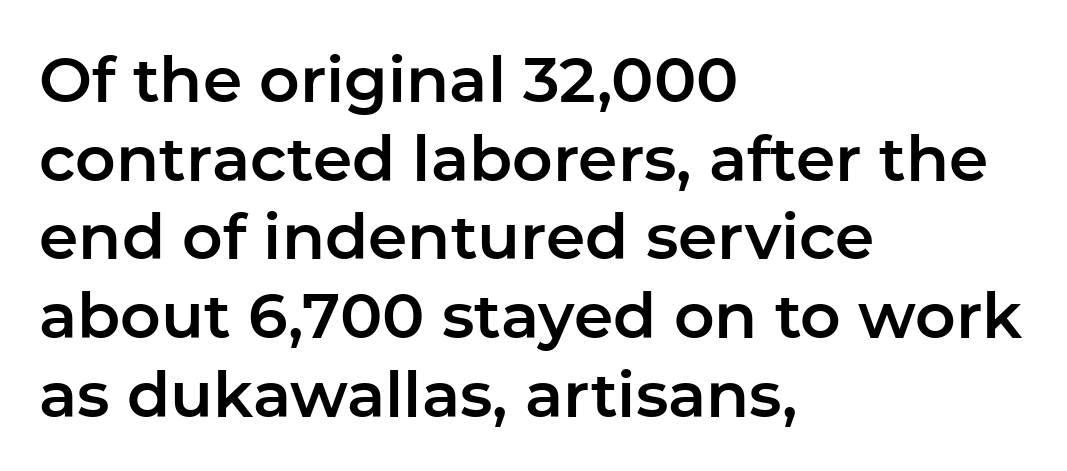
Q: Is the text italic (slanted)? A: No, it is upright.
Q: Is the typeface a serif or a sans-serif typeface? A: Sans-serif.
Q: Is the text underlined? A: No.
Q: How is the paragraph aligned? A: Left-aligned.
Q: Is the spacing between letters normal or unusually wide? A: Normal.
Q: Is the spacing between lines tight, normal or loose? A: Normal.
Q: Width (condensed, normal, or wide)? A: Normal.
Q: Stroke contrast? A: Low.
Q: x-height? A: Medium.
Q: Monospaced? A: No.
